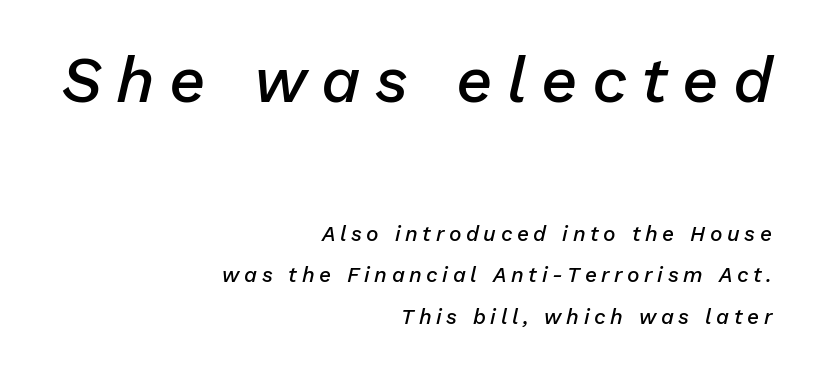
{"italic": "yes", "lean": "right", "slant_degrees": 13, "bold": "semi", "weight": "semibold", "width": "normal", "stroke_contrast": "low", "x_height": "medium", "monospaced": "no", "underline": "no", "align": "right", "line_spacing": "loose", "line_spacing_ratio": 1.99, "letter_spacing": "wide", "letter_spacing_em": 0.22, "larger_block": "first", "size_ratio": 3.05, "glyph_px": 64}
